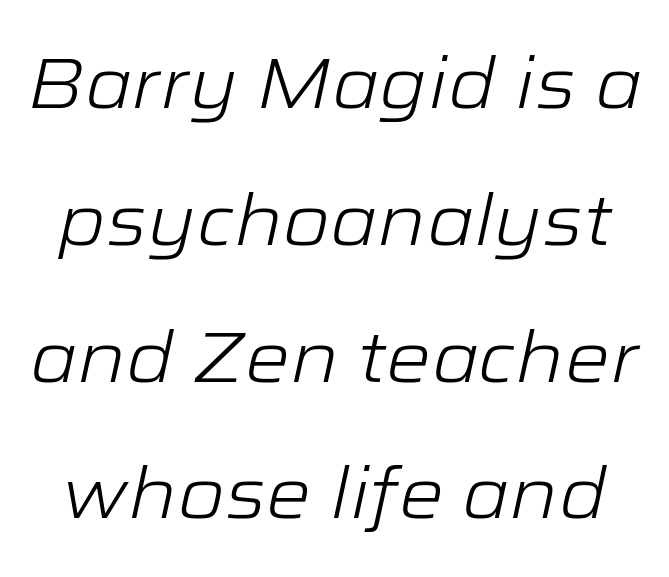
{"italic": "yes", "lean": "right", "slant_degrees": 12, "bold": "no", "weight": "light", "width": "wide", "stroke_contrast": "low", "x_height": "medium", "monospaced": "no", "underline": "no", "line_spacing": "loose", "line_spacing_ratio": 1.9, "letter_spacing": "normal", "letter_spacing_em": 0.0, "glyph_px": 72}
